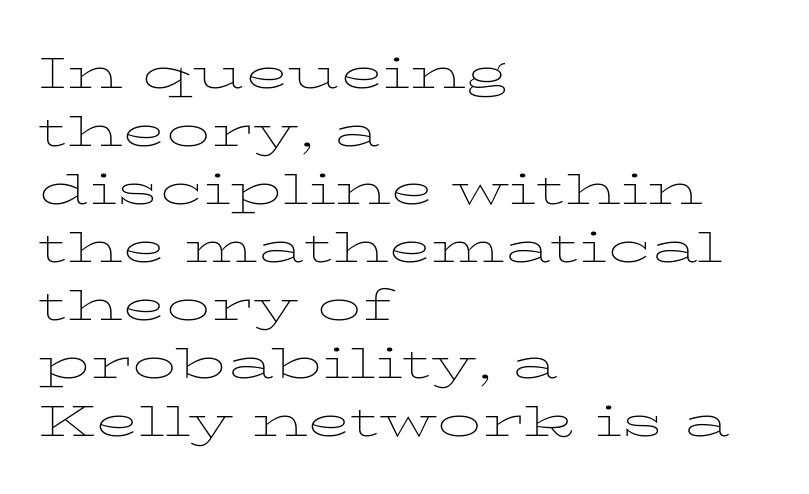
This reads as an unemphasized weight, regular at the heaviest. Where is the straight margin? On the left. What's the leading like? Ordinary, nothing unusual. A serif font was chosen for this passage. The words here are not underlined.
